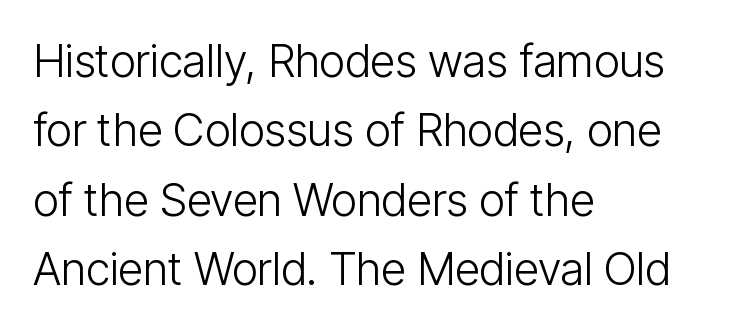
The image shows 45 px light, condensed sans-serif type, upright; set left-aligned, normal line spacing (1.54x), normal letter spacing, not underlined; low stroke contrast and a medium x-height.
